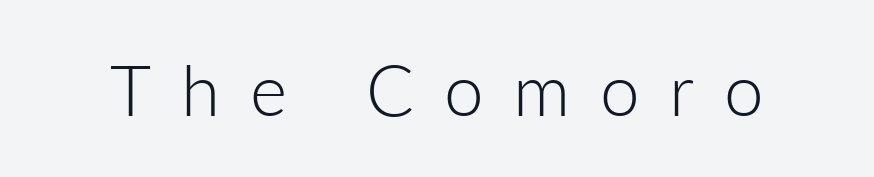
Q: Is the text bold? A: No.
Q: Is the text italic (slanted)? A: No, it is upright.
Q: Is the typeface a serif or a sans-serif typeface? A: Sans-serif.
Q: Is the text underlined? A: No.
Q: Is the spacing between letters normal or unusually wide? A: Unusually wide.
Q: Width (condensed, normal, or wide)? A: Normal.
Q: Stroke contrast? A: Low.
Q: x-height? A: Medium.
Q: Monospaced? A: No.
